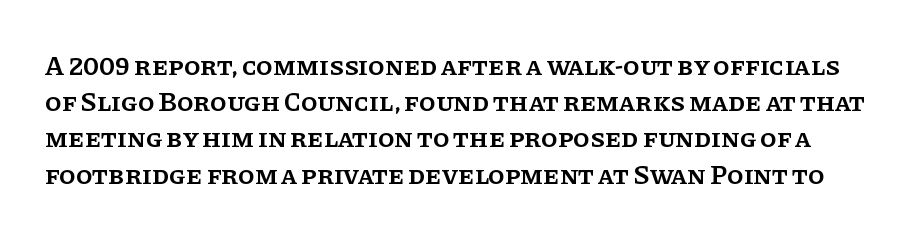
Q: Is the text bold? A: Semi-bold.
Q: Is the text italic (slanted)? A: No, it is upright.
Q: Is the text underlined? A: No.
Q: Is the spacing between letters normal or unusually wide? A: Normal.
Q: Is the spacing between lines tight, normal or loose? A: Normal.
